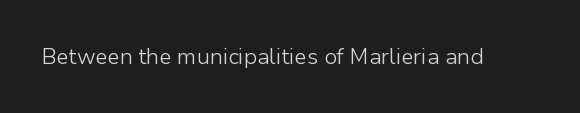
{"italic": "no", "bold": "no", "underline": "no", "letter_spacing": "normal", "letter_spacing_em": 0.0, "glyph_px": 22}
